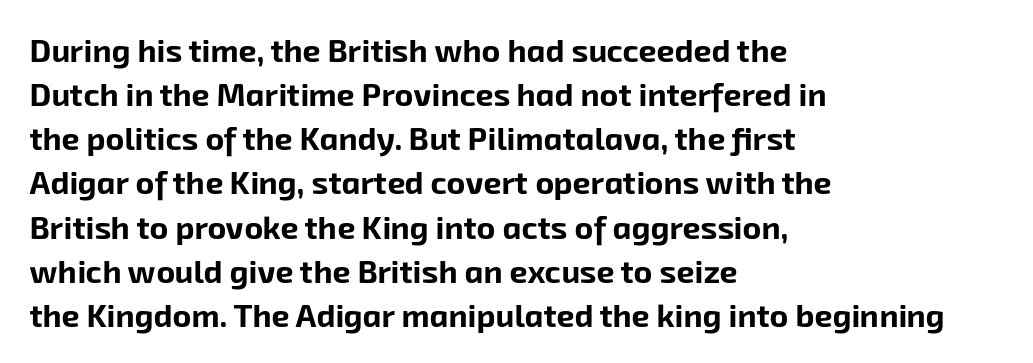
{"serif": "no", "bold": "yes", "weight": "bold", "width": "normal", "stroke_contrast": "low", "x_height": "medium", "monospaced": "no", "underline": "no", "align": "left", "line_spacing": "normal", "line_spacing_ratio": 1.38, "letter_spacing": "normal", "letter_spacing_em": 0.0, "glyph_px": 32}
